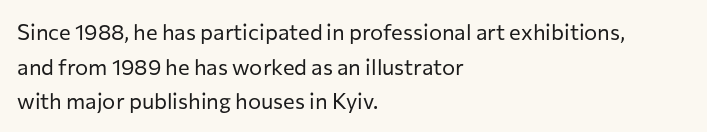
Which margin do the lines hug? The left one — the right edge is uneven. This is roman type, the default non-slanted kind. Summary of vertical rhythm: regular, with standard interline spacing. These glyphs show unthickened strokes, regular width or finer. The rendering keeps characters at their native spacing. The gap between lines stays unmarked.
